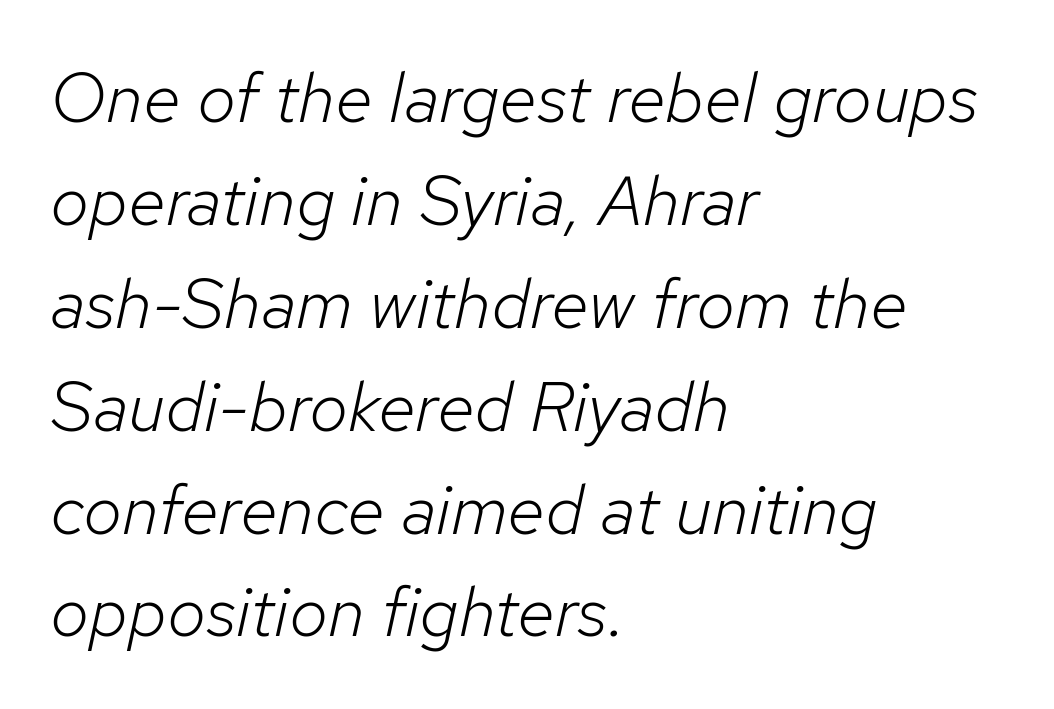
Q: Is the text bold? A: No.
Q: Is the text italic (slanted)? A: Yes, it leans right by about 12 degrees.
Q: Is the text underlined? A: No.
Q: How is the paragraph aligned? A: Left-aligned.
Q: Is the spacing between letters normal or unusually wide? A: Normal.
Q: Is the spacing between lines tight, normal or loose? A: Normal.
Q: Width (condensed, normal, or wide)? A: Normal.
Q: Stroke contrast? A: Low.
Q: x-height? A: Medium.
Q: Monospaced? A: No.
